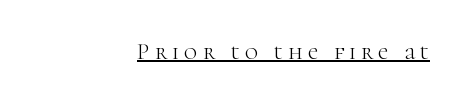
{"italic": "no", "bold": "no", "underline": "yes", "align": "right", "letter_spacing": "wide", "letter_spacing_em": 0.23, "glyph_px": 23}
